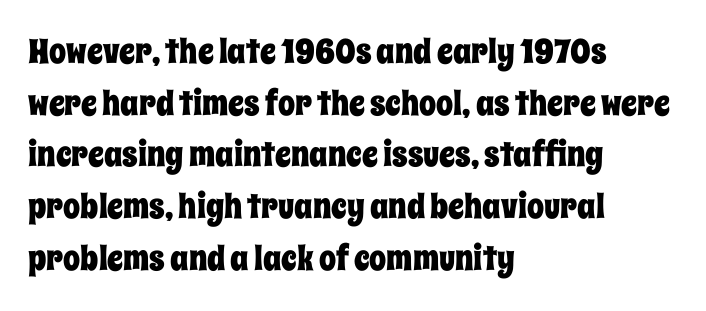
The type is set solid horizontally, with unmodified tracking. Ascenders rise straight up at ninety degrees. The lines sit at an ordinary, default distance from one another. Proportional: the letters do not fall into vertical columns. Quick note: underline off. The lines are quadded left.
